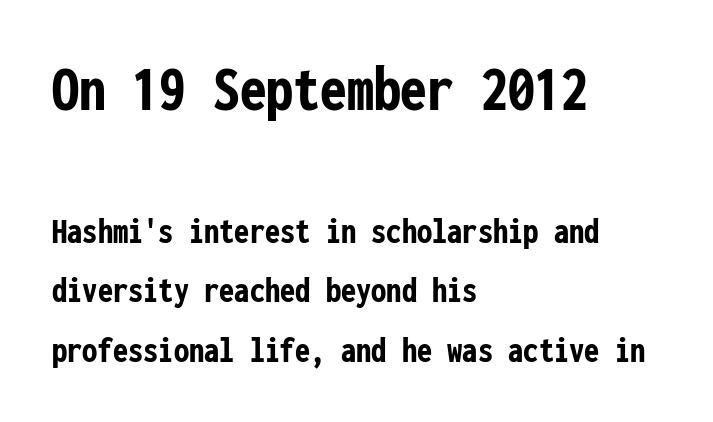
The image shows 67 px semibold, condensed sans-serif type, upright, monospaced; set left-aligned, normal line spacing (1.56x), normal letter spacing, not underlined; the first (top) block is 1.76x larger; low stroke contrast and a medium x-height.
